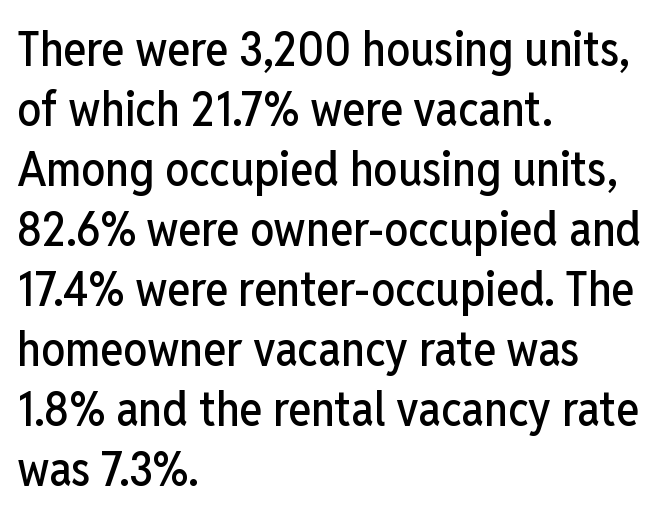
What kind of face is this? One without serifs — a sans. Reading down the column, the eye jumps a familiar distance to each next line. The ragged edge is on the right, which tells us the setting is flush left. When letters stand straight like this, we call the style roman or upright. These lines are rendered in a variable-pitch font. Descender tails drop into unmarked territory.
